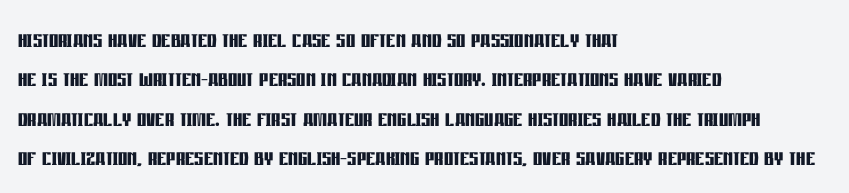
Q: Is the text bold? A: Yes.
Q: Is the text italic (slanted)? A: No, it is upright.
Q: Is the typeface a serif or a sans-serif typeface? A: Sans-serif.
Q: Is the text underlined? A: No.
Q: How is the paragraph aligned? A: Left-aligned.
Q: Is the spacing between letters normal or unusually wide? A: Normal.
Q: Is the spacing between lines tight, normal or loose? A: Normal.
Q: Width (condensed, normal, or wide)? A: Condensed.
Q: Stroke contrast? A: Low.
Q: x-height? A: Large.
Q: Monospaced? A: No.
